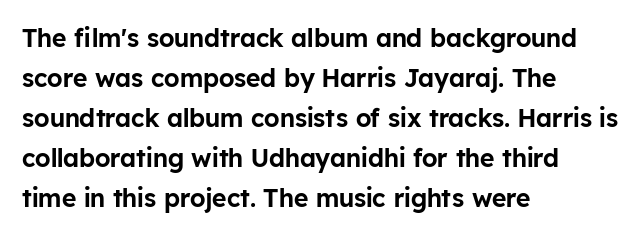
{"italic": "no", "underline": "no", "align": "left", "line_spacing": "normal", "line_spacing_ratio": 1.6, "letter_spacing": "normal", "letter_spacing_em": 0.0, "glyph_px": 25}
